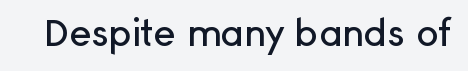
The image shows 37 px sans-serif type, upright; set normal letter spacing, not underlined; low stroke contrast and a medium x-height.
